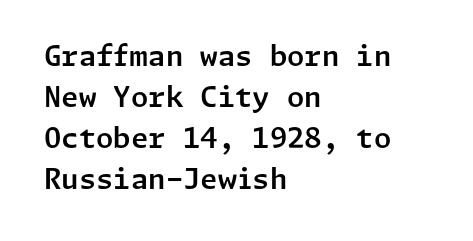
You can tell it's not italic because the verticals are truly vertical. Line starts are locked; line ends wander. Is there much room between lines? A standard amount, neither cramped nor airy. Glyph-to-glyph distance matches everyday printed text. A typesetter would label this face a sans.
